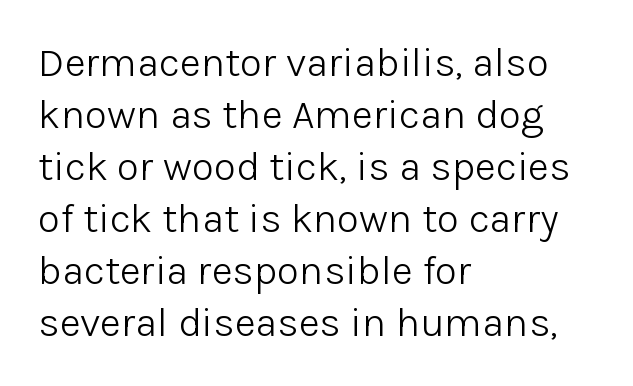
Q: Is the text bold? A: No.
Q: Is the text italic (slanted)? A: No, it is upright.
Q: Is the typeface a serif or a sans-serif typeface? A: Sans-serif.
Q: Is the text underlined? A: No.
Q: How is the paragraph aligned? A: Left-aligned.
Q: Is the spacing between letters normal or unusually wide? A: Normal.
Q: Is the spacing between lines tight, normal or loose? A: Normal.
Q: Width (condensed, normal, or wide)? A: Normal.
Q: Stroke contrast? A: Low.
Q: x-height? A: Medium.
Q: Monospaced? A: No.
